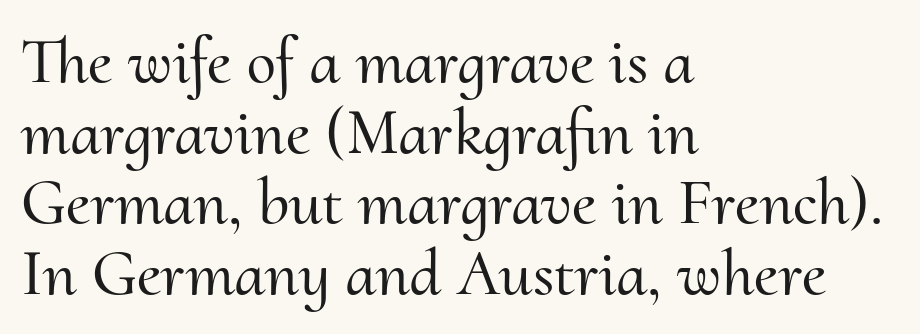
The image shows 66 px serif type, upright; set left-aligned, tight line spacing (1.07x), normal letter spacing, not underlined; medium stroke contrast and a small x-height.
